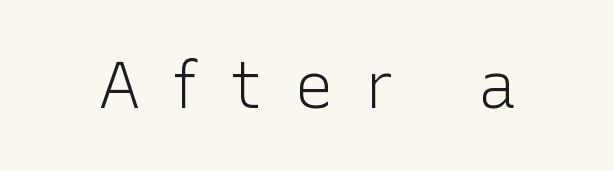
The letters stand upright; this is a roman face. Descenders are the only things crossing below the line. Stem width sits at or under what a default text font uses. The passage shown is typed in a proportional face where columns would drift. Grotesque or geometric, the face here clearly has no serifs. The rendering inserts visible extra space after every character.
